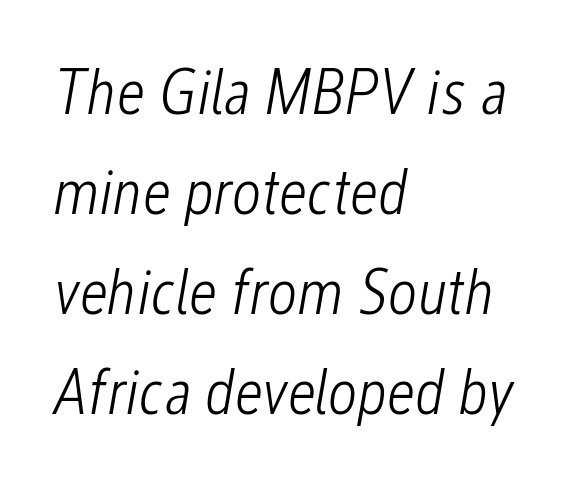
The image shows 64 px light, condensed type, italic (leaning right); set left-aligned, normal line spacing (1.56x), normal letter spacing, not underlined; low stroke contrast and a medium x-height.
